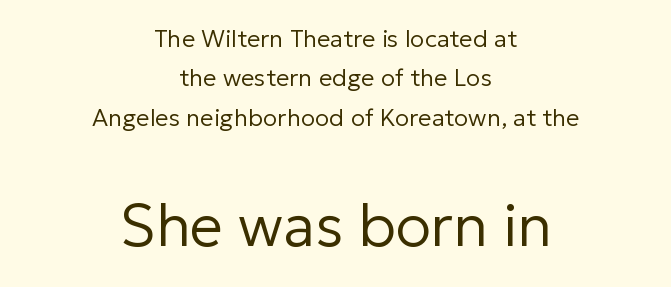
The image shows 59 px regular-weight sans-serif type, upright; set centered, normal line spacing (1.64x), normal letter spacing, not underlined; the second (bottom) block is 2.46x larger; low stroke contrast and a medium x-height.
